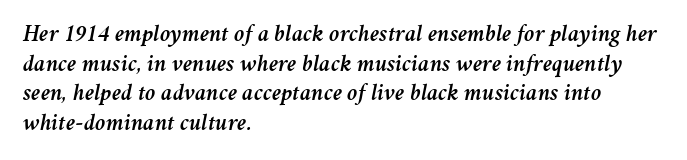
The image shows 24 px text type, italic (leaning right); set left-aligned, line spacing 1.23x, normal letter spacing, not underlined.
